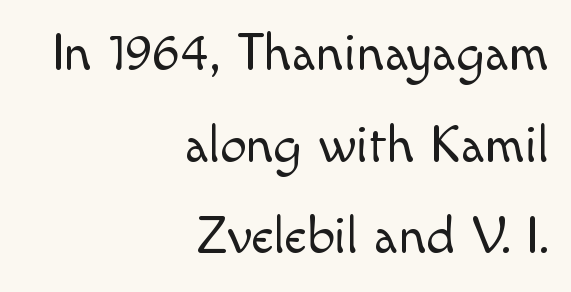
{"serif": "no", "italic": "no", "bold": "no", "weight": "light", "width": "normal", "x_height": "small", "monospaced": "no", "underline": "no", "align": "right", "line_spacing_ratio": 1.73, "letter_spacing": "normal", "letter_spacing_em": 0.0, "glyph_px": 53}
